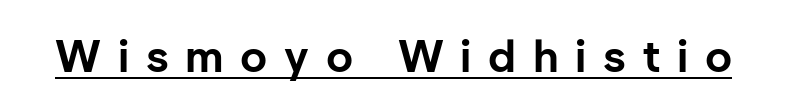
The image shows 45 px bold sans-serif type, upright; set unusually wide letter spacing (+0.37 em), underlined; low stroke contrast and a medium x-height.
